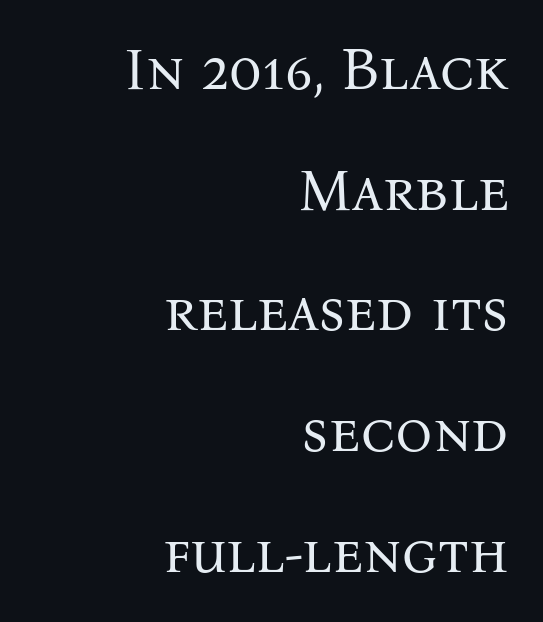
The image shows 58 px regular-weight serif type, upright; set right-aligned, loose line spacing (2.08x), normal letter spacing, not underlined; medium stroke contrast and a medium x-height.
